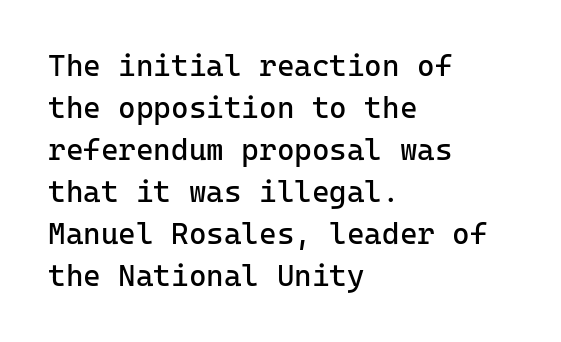
The space between consecutive lines is moderate. Where is the straight margin? On the left. What stands out about the letter spacing? Nothing — it is the standard amount. Weight: regular or lighter.
